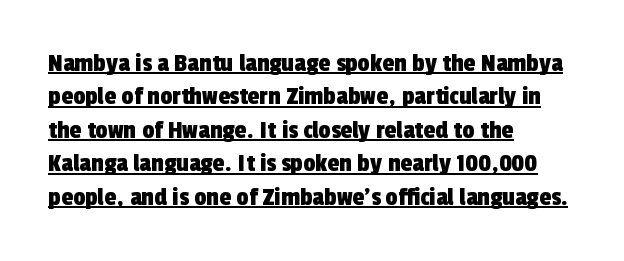
{"underline": "yes", "align": "left", "line_spacing_ratio": 1.24, "letter_spacing": "normal", "letter_spacing_em": 0.0, "glyph_px": 27}
